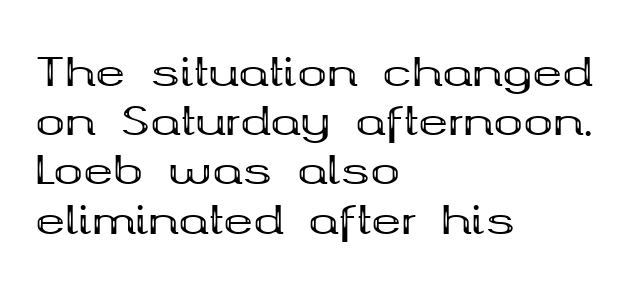
The image shows 40 px bold, wide serif type, upright; set left-aligned, line spacing 1.23x, normal letter spacing, not underlined; medium stroke contrast and a medium x-height.
